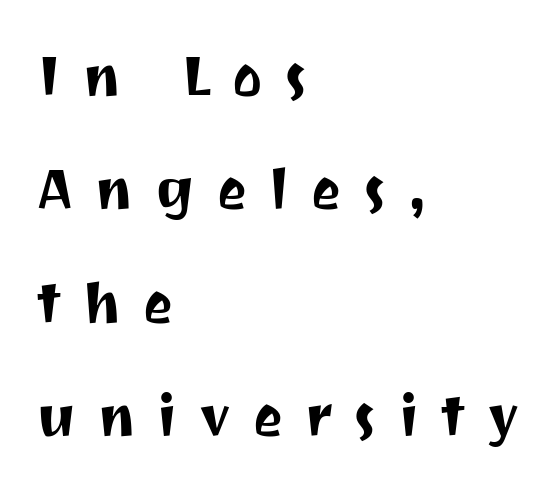
The image shows 57 px sans-serif type, upright; set left-aligned, loose line spacing (1.99x), unusually wide letter spacing (+0.38 em), not underlined; medium stroke contrast and a medium x-height.
